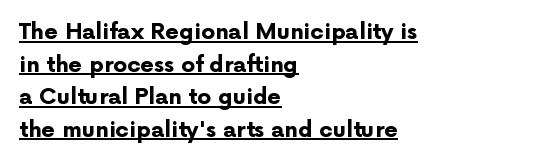
{"italic": "no", "bold": "yes", "underline": "yes", "align": "left", "line_spacing": "normal", "line_spacing_ratio": 1.48, "letter_spacing": "normal", "letter_spacing_em": 0.0, "glyph_px": 22}
